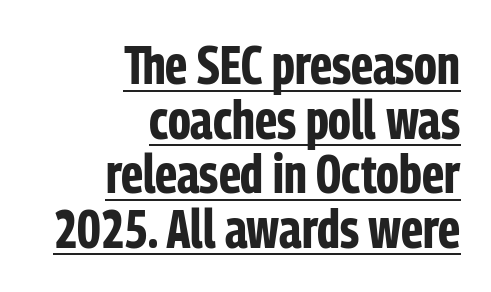
Q: Is the text bold? A: Yes.
Q: Is the text italic (slanted)? A: No, it is upright.
Q: Is the typeface a serif or a sans-serif typeface? A: Sans-serif.
Q: Is the text underlined? A: Yes.
Q: How is the paragraph aligned? A: Right-aligned.
Q: Is the spacing between letters normal or unusually wide? A: Normal.
Q: Is the spacing between lines tight, normal or loose? A: Tight.
Q: Width (condensed, normal, or wide)? A: Condensed.
Q: Stroke contrast? A: Low.
Q: x-height? A: Medium.
Q: Monospaced? A: No.
